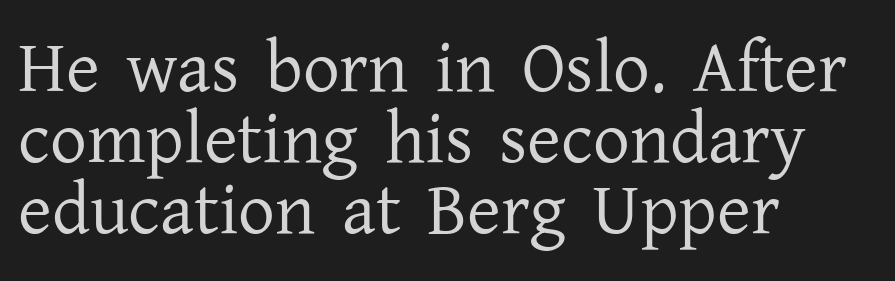
The image shows 73 px regular-weight serif type, upright; set left-aligned, tight line spacing (0.97x), normal letter spacing, not underlined; low stroke contrast and a medium x-height.
